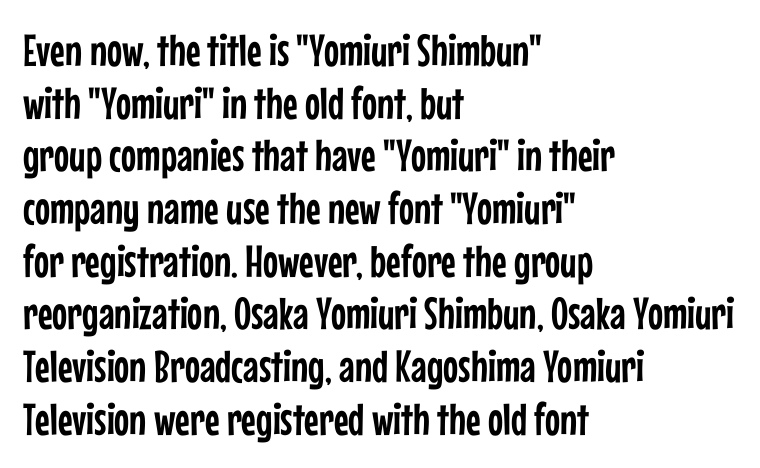
{"serif": "no", "italic": "no", "width": "condensed", "stroke_contrast": "low", "x_height": "medium", "monospaced": "no", "underline": "no", "align": "left", "line_spacing_ratio": 1.17, "letter_spacing": "normal", "letter_spacing_em": 0.0, "glyph_px": 45}
